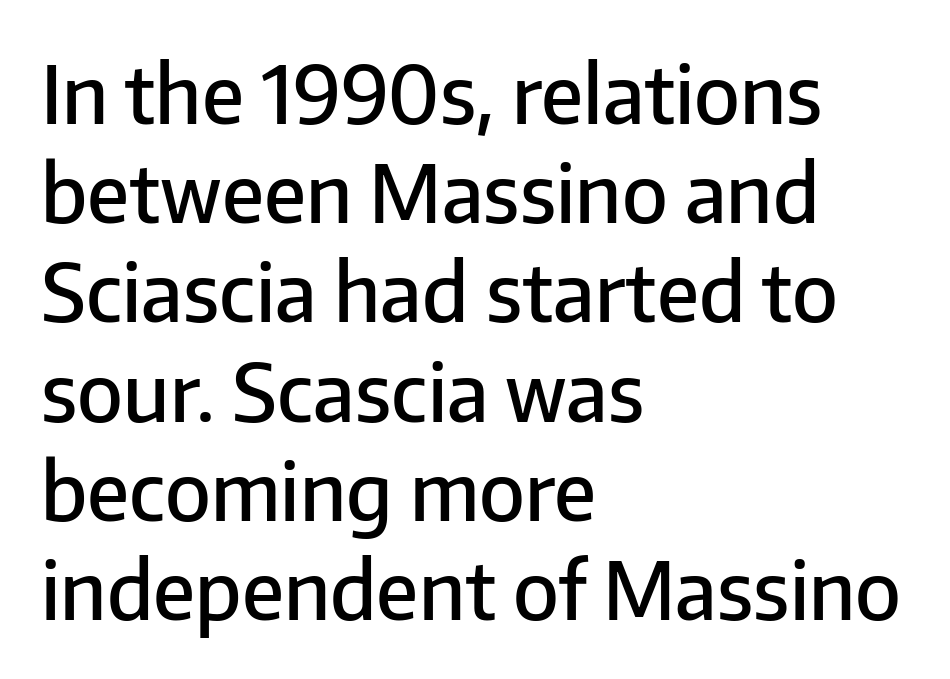
The zone under the glyphs is completely vacant. How are the letters spaced? Ordinarily, with no added tracking. The letters carry no serifs — their stems end cleanly without finishing strokes. The lettering stays uniformly vertical, giving the passage a roman look.
